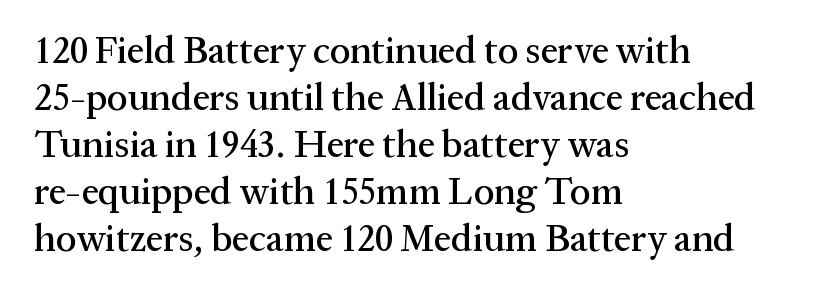
{"serif": "yes", "italic": "no", "width": "normal", "stroke_contrast": "medium", "x_height": "medium", "monospaced": "no", "underline": "no", "align": "left", "line_spacing_ratio": 1.24, "letter_spacing": "normal", "letter_spacing_em": 0.0, "glyph_px": 38}
